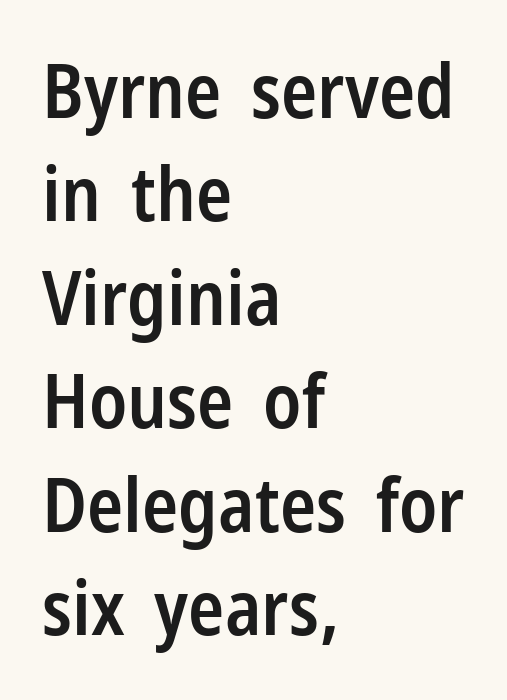
Q: Is the text bold? A: Semi-bold.
Q: Is the text italic (slanted)? A: No, it is upright.
Q: Is the typeface a serif or a sans-serif typeface? A: Sans-serif.
Q: Is the text underlined? A: No.
Q: How is the paragraph aligned? A: Left-aligned.
Q: Is the spacing between letters normal or unusually wide? A: Normal.
Q: Is the spacing between lines tight, normal or loose? A: Normal.
Q: Width (condensed, normal, or wide)? A: Condensed.
Q: Stroke contrast? A: Low.
Q: x-height? A: Medium.
Q: Monospaced? A: No.
